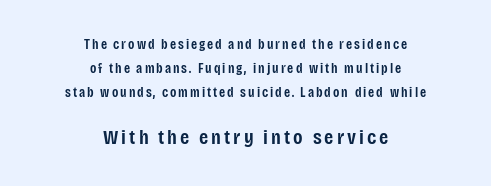
The image shows 21 px text type, upright; set centered, line spacing 1.73x, not underlined; the second (bottom) block is 1.5x larger.
